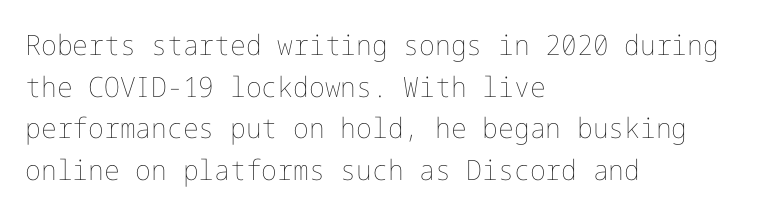
{"italic": "no", "bold": "no", "weight": "thin", "width": "normal", "stroke_contrast": "low", "x_height": "medium", "underline": "no", "align": "left", "line_spacing": "normal", "line_spacing_ratio": 1.49, "letter_spacing": "normal", "letter_spacing_em": 0.0, "glyph_px": 28}
